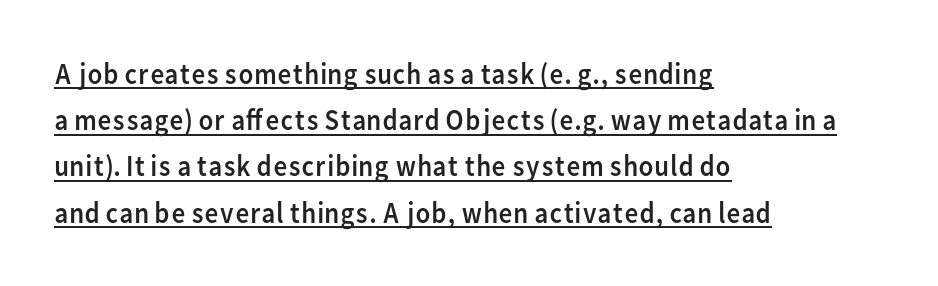
Q: Is the text bold? A: No.
Q: Is the text italic (slanted)? A: No, it is upright.
Q: Is the typeface a serif or a sans-serif typeface? A: Sans-serif.
Q: Is the text underlined? A: Yes.
Q: How is the paragraph aligned? A: Left-aligned.
Q: Is the spacing between letters normal or unusually wide? A: Normal.
Q: Is the spacing between lines tight, normal or loose? A: Normal.
Q: Width (condensed, normal, or wide)? A: Normal.
Q: Stroke contrast? A: Low.
Q: x-height? A: Medium.
Q: Monospaced? A: No.
